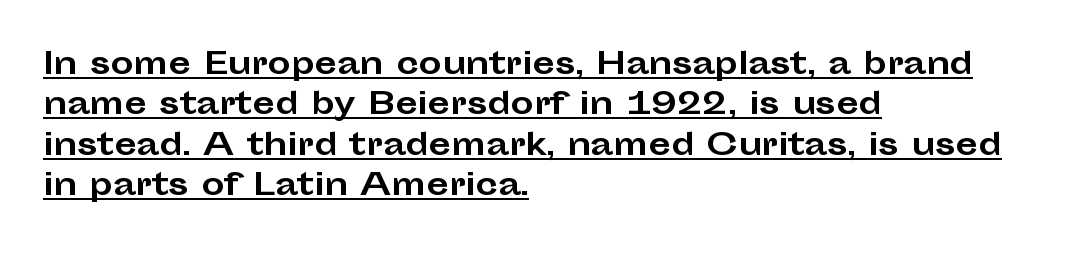
Q: Is the text bold? A: Yes.
Q: Is the text italic (slanted)? A: No, it is upright.
Q: Is the typeface a serif or a sans-serif typeface? A: Sans-serif.
Q: Is the text underlined? A: Yes.
Q: How is the paragraph aligned? A: Left-aligned.
Q: Is the spacing between letters normal or unusually wide? A: Normal.
Q: Is the spacing between lines tight, normal or loose? A: Normal.
Q: Width (condensed, normal, or wide)? A: Wide.
Q: Stroke contrast? A: Low.
Q: x-height? A: Medium.
Q: Monospaced? A: No.
